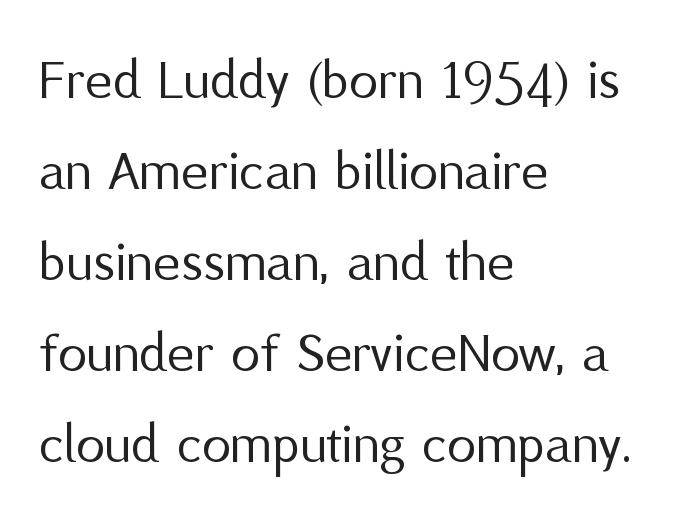
{"serif": "no", "italic": "no", "bold": "no", "weight": "regular", "width": "normal", "stroke_contrast": "medium", "x_height": "medium", "monospaced": "no", "underline": "no", "align": "left", "line_spacing": "normal", "line_spacing_ratio": 1.57, "letter_spacing": "normal", "letter_spacing_em": 0.0, "glyph_px": 58}
